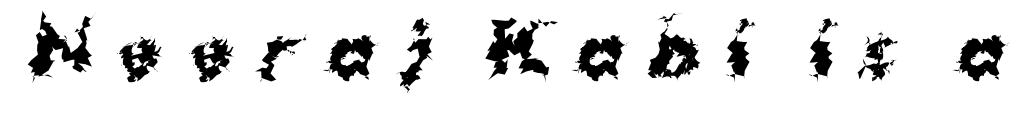
Q: Is the text bold? A: Yes.
Q: Is the text italic (slanted)? A: Yes.
Q: Is the typeface a serif or a sans-serif typeface? A: Sans-serif.
Q: Is the text underlined? A: No.
Q: Is the spacing between letters normal or unusually wide? A: Unusually wide.
Q: Width (condensed, normal, or wide)? A: Normal.
Q: Stroke contrast? A: Medium.
Q: x-height? A: Medium.
Q: Monospaced? A: No.
